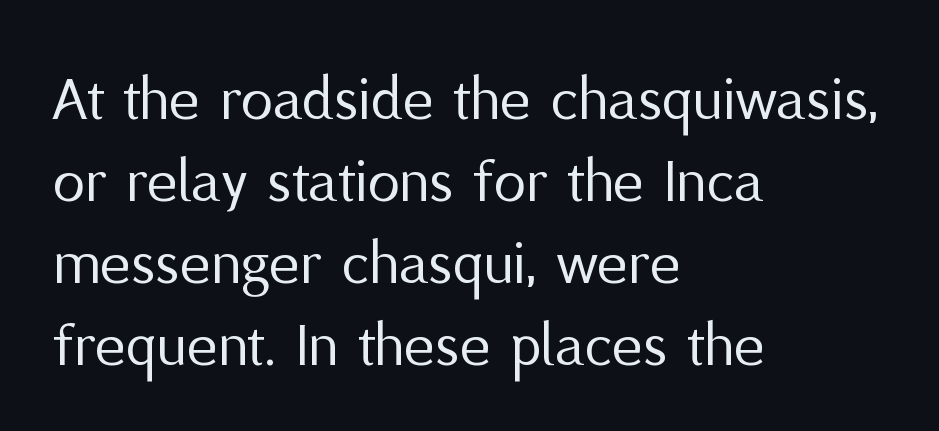
This sample is left-justified, so line endings fall wherever the words run out. A normal amount of white space separates one row of letters from the next. Glyph-to-glyph distance matches everyday printed text. The font family rendered here belongs to the sans-serif group.
